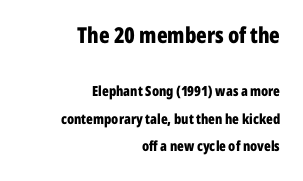
Q: Is the text bold? A: Yes.
Q: Is the text italic (slanted)? A: No, it is upright.
Q: Is the text underlined? A: No.
Q: How is the paragraph aligned? A: Right-aligned.
Q: Is the spacing between letters normal or unusually wide? A: Normal.
Q: Is the spacing between lines tight, normal or loose? A: Loose.
Q: Which block of text is set in a larger size, the first (top) or the second (bottom)? A: The first (top) one.
